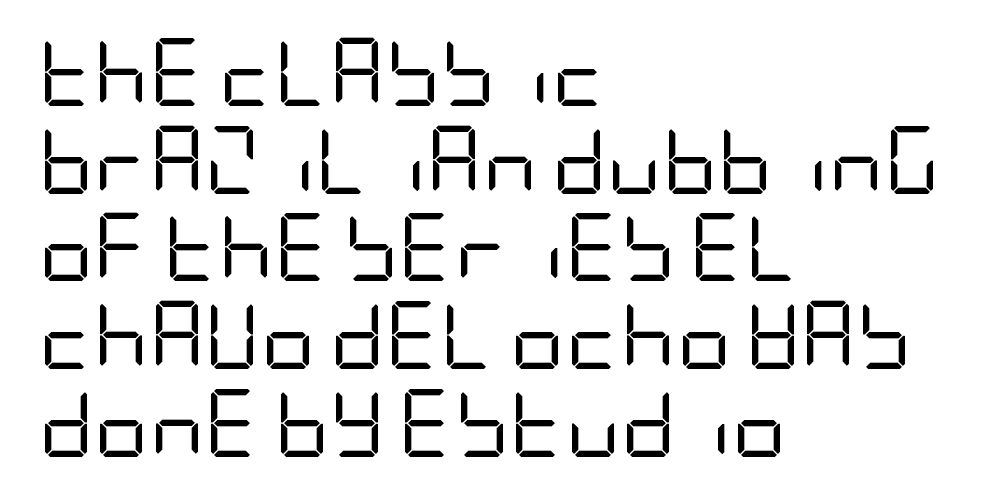
Q: Is the text bold? A: No.
Q: Is the text italic (slanted)? A: No, it is upright.
Q: Is the typeface a serif or a sans-serif typeface? A: Sans-serif.
Q: Is the text underlined? A: No.
Q: How is the paragraph aligned? A: Left-aligned.
Q: Is the spacing between letters normal or unusually wide? A: Normal.
Q: Is the spacing between lines tight, normal or loose? A: Normal.
Q: Width (condensed, normal, or wide)? A: Condensed.
Q: Stroke contrast? A: Low.
Q: x-height? A: Large.
